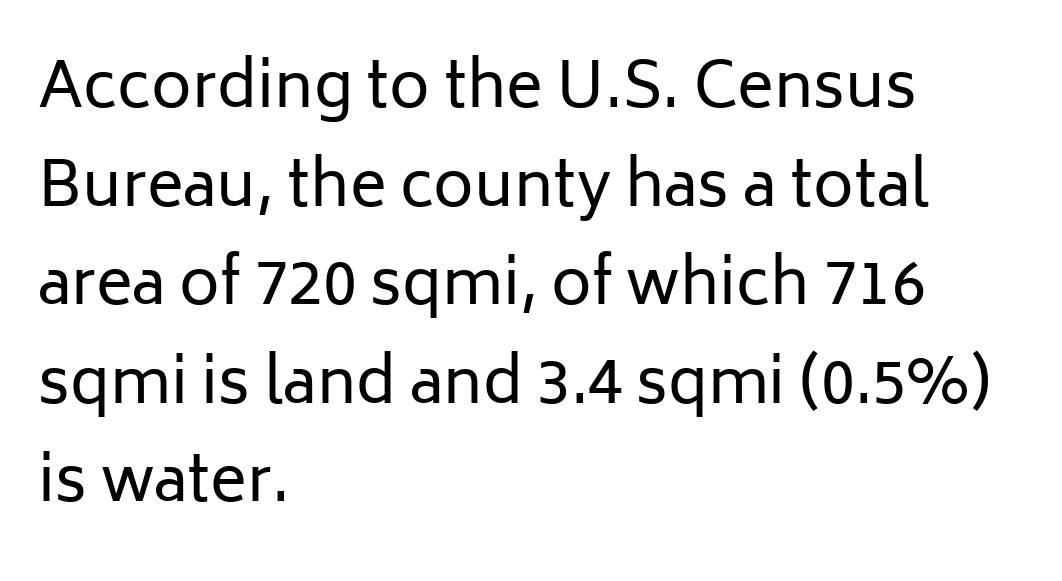
Glyph-to-glyph distance matches everyday printed text. Only glyphs here, with clear space below each row. This sample uses a sans-serif face. Baseline-to-baseline distance is the conventional proportion of letter height. Here the designer chose a conventional face with non-uniform glyph widths. Is the type heavy? It reads as light-to-regular instead.
